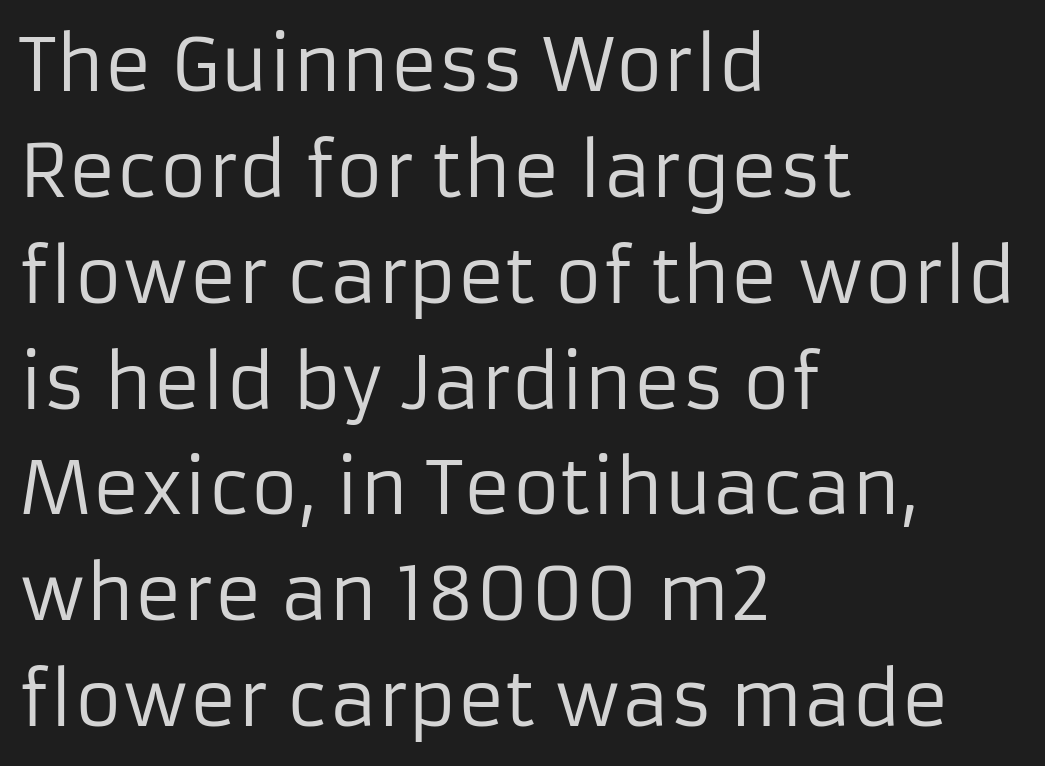
{"serif": "no", "italic": "no", "bold": "no", "weight": "regular", "width": "normal", "stroke_contrast": "low", "x_height": "medium", "monospaced": "no", "underline": "no", "align": "left", "line_spacing": "normal", "line_spacing_ratio": 1.45, "letter_spacing": "normal", "letter_spacing_em": 0.0, "glyph_px": 73}
